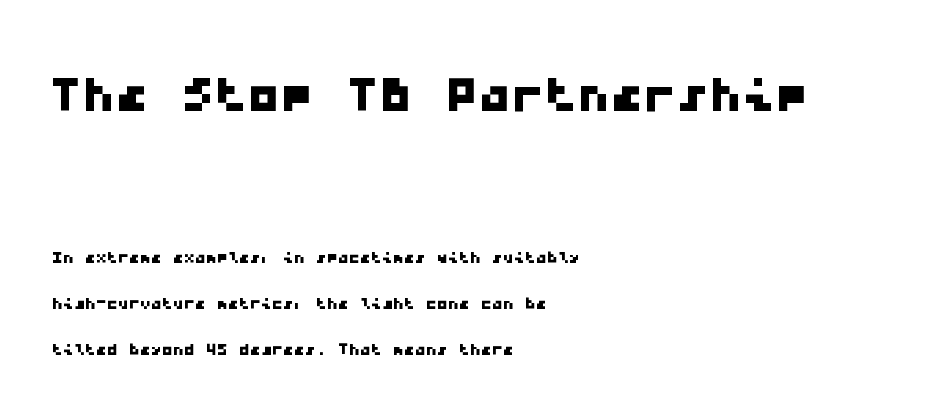
Students, note that the glyphs here touch the page at normal intervals. The baseline area is clear. Loosely led — the rows are spread out. Note the uniform advance width — an 'i' takes as much space as an 'm'. One-word summary of the alignment: left. This sample uses a sans-serif face.
